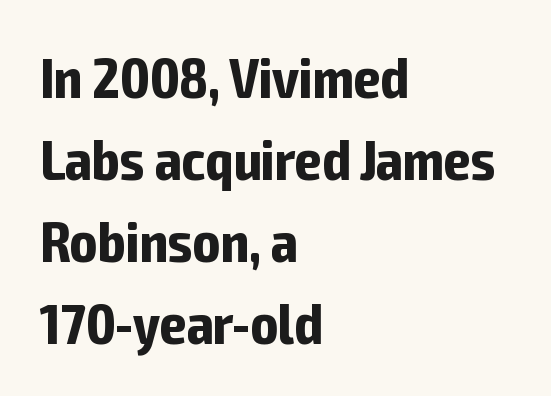
{"serif": "no", "italic": "no", "bold": "yes", "weight": "bold", "width": "condensed", "stroke_contrast": "low", "x_height": "medium", "monospaced": "no", "underline": "no", "align": "left", "line_spacing": "normal", "line_spacing_ratio": 1.44, "letter_spacing": "normal", "letter_spacing_em": 0.0, "glyph_px": 57}
